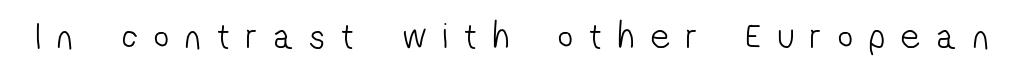
{"serif": "no", "bold": "no", "weight": "light", "width": "condensed", "stroke_contrast": "low", "x_height": "medium", "monospaced": "no", "underline": "no", "letter_spacing": "wide", "letter_spacing_em": 0.45, "glyph_px": 37}
